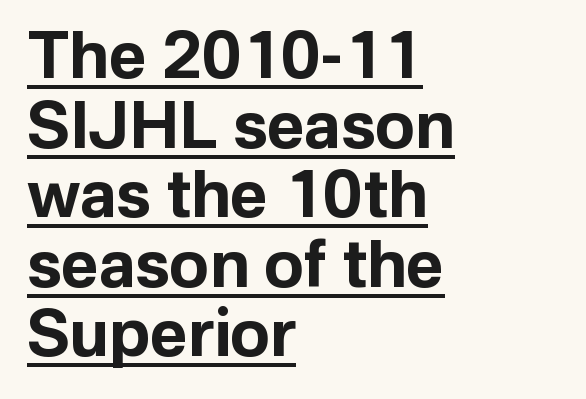
The sample's only ornament is a line tracing under the words. The characters look thick and weighty, a clear bold. Does the leading feel generous? Not at all — it's pinched. Is this a fixed-width face? No — the glyphs have proportional, varying widths.
